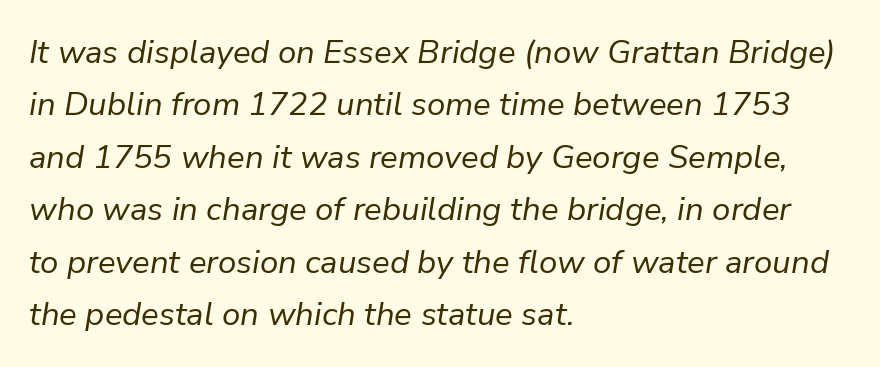
The image shows 33 px regular-weight type, italic (leaning right); set left-aligned, normal line spacing (1.59x), normal letter spacing, not underlined; low stroke contrast and a medium x-height.
